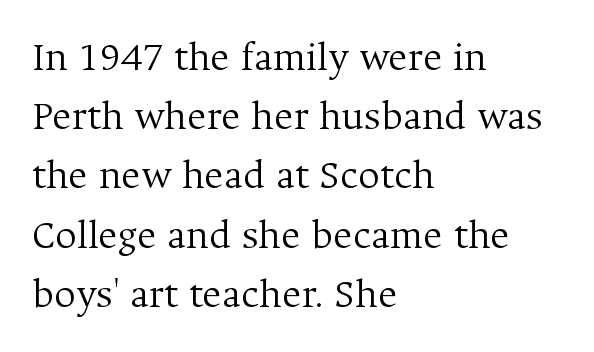
Q: Is the text bold? A: No.
Q: Is the text italic (slanted)? A: No, it is upright.
Q: Is the typeface a serif or a sans-serif typeface? A: Serif.
Q: Is the text underlined? A: No.
Q: How is the paragraph aligned? A: Left-aligned.
Q: Is the spacing between letters normal or unusually wide? A: Normal.
Q: Is the spacing between lines tight, normal or loose? A: Normal.
Q: Width (condensed, normal, or wide)? A: Normal.
Q: Stroke contrast? A: Medium.
Q: x-height? A: Medium.
Q: Monospaced? A: No.
